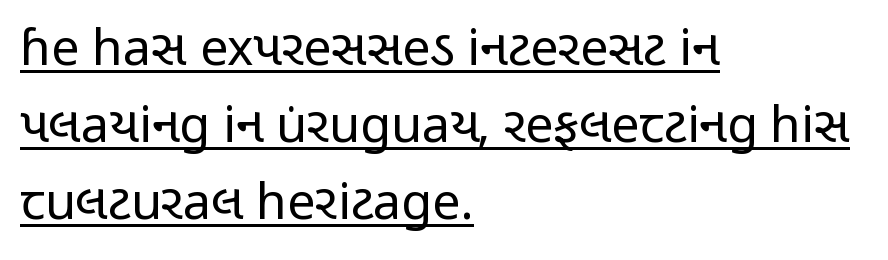
{"serif": "no", "italic": "no", "bold": "no", "weight": "regular", "width": "condensed", "stroke_contrast": "low", "x_height": "medium", "monospaced": "no", "underline": "yes", "align": "left", "line_spacing": "normal", "line_spacing_ratio": 1.54, "letter_spacing": "normal", "letter_spacing_em": 0.0, "glyph_px": 50}
